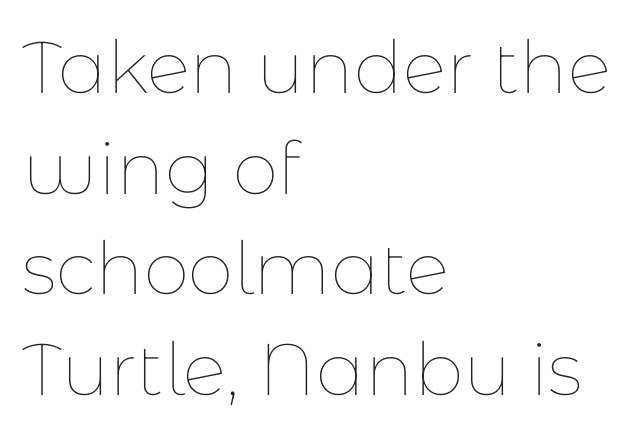
The strip under each line holds only bare page. Default kerning and tracking; the words read as compact shapes. The line-height multiplier appears to be the usual default. The passage is arranged the way most books set body copy — flush left. Proportional: the letters do not fall into vertical columns.
